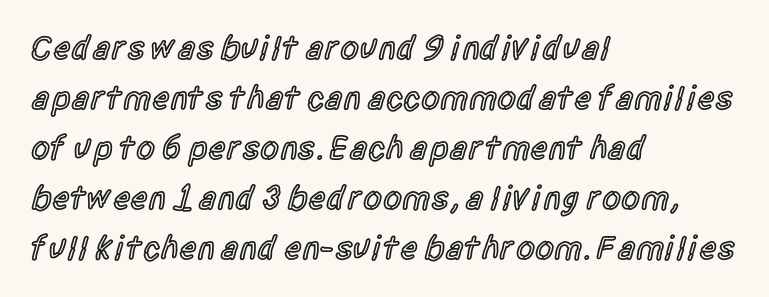
{"serif": "no", "bold": "semi", "weight": "semibold", "width": "condensed", "x_height": "large", "monospaced": "no", "underline": "no", "align": "left", "line_spacing": "normal", "line_spacing_ratio": 1.47, "letter_spacing": "normal", "letter_spacing_em": 0.0, "glyph_px": 34}
